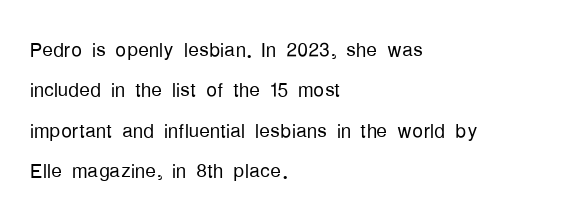
Q: Is the text bold? A: No.
Q: Is the text italic (slanted)? A: No, it is upright.
Q: Is the text underlined? A: No.
Q: How is the paragraph aligned? A: Left-aligned.
Q: Is the spacing between letters normal or unusually wide? A: Normal.
Q: Is the spacing between lines tight, normal or loose? A: Normal.
